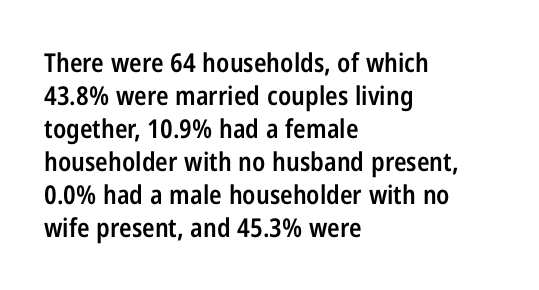
{"italic": "no", "bold": "semi", "underline": "no", "align": "left", "line_spacing": "normal", "line_spacing_ratio": 1.27, "letter_spacing": "normal", "letter_spacing_em": 0.0, "glyph_px": 26}
